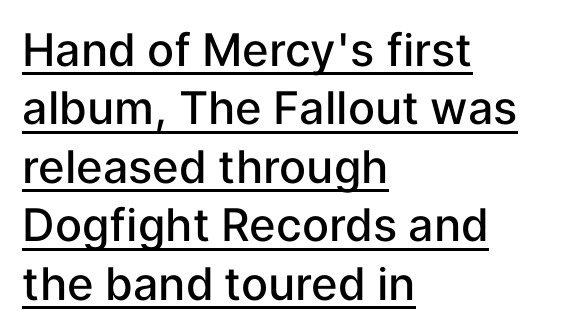
{"serif": "no", "italic": "no", "bold": "semi", "weight": "semibold", "width": "normal", "stroke_contrast": "low", "x_height": "medium", "monospaced": "no", "underline": "yes", "align": "left", "line_spacing": "normal", "line_spacing_ratio": 1.3, "letter_spacing": "normal", "letter_spacing_em": 0.0, "glyph_px": 45}
